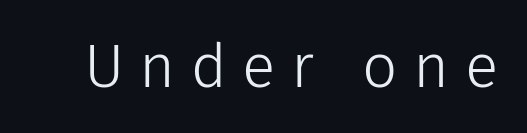
Q: Is the text bold? A: No.
Q: Is the text italic (slanted)? A: No, it is upright.
Q: Is the typeface a serif or a sans-serif typeface? A: Sans-serif.
Q: Is the text underlined? A: No.
Q: Is the spacing between letters normal or unusually wide? A: Unusually wide.
Q: Width (condensed, normal, or wide)? A: Normal.
Q: Stroke contrast? A: Low.
Q: x-height? A: Medium.
Q: Monospaced? A: No.
